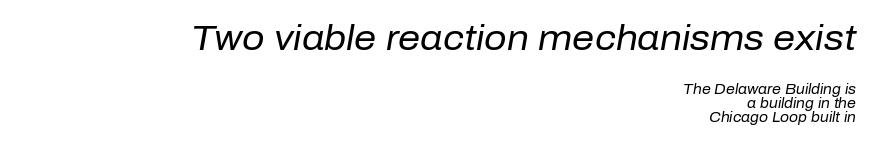
The image shows 35 px regular-weight type, italic (leaning right); set right-aligned, tight line spacing (0.98x), normal letter spacing, not underlined; the first (top) block is 2.5x larger; low stroke contrast and a medium x-height.
